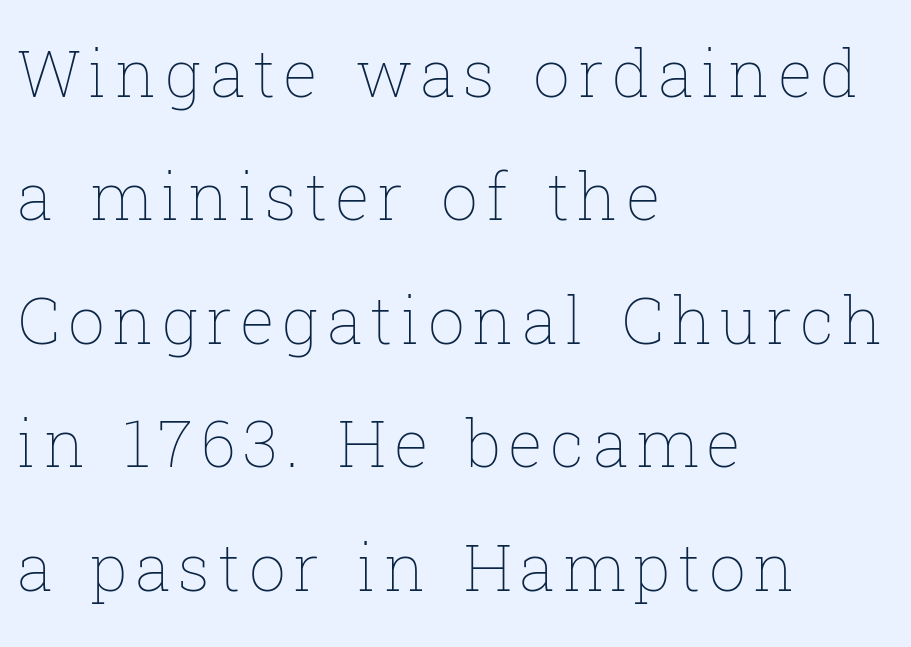
The image shows 65 px thin type, upright; set left-aligned, loose line spacing (1.9x), not underlined; low stroke contrast and a medium x-height.
